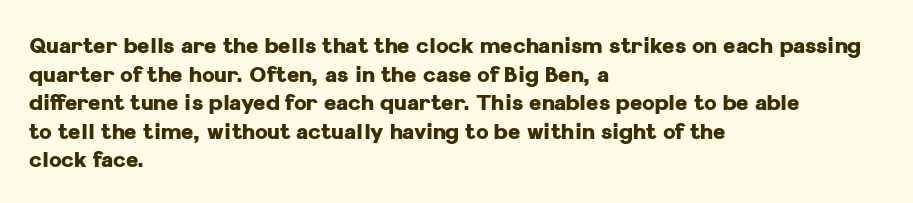
Notice how descenders clear the ascenders below comfortably — that's standard leading. Clear beneath every line of the passage. These lines are set flush left with a ragged right edge. The type sits square on the baseline with zero lean. Each word holds together tightly as a unit, with standard inter-letter gaps.
